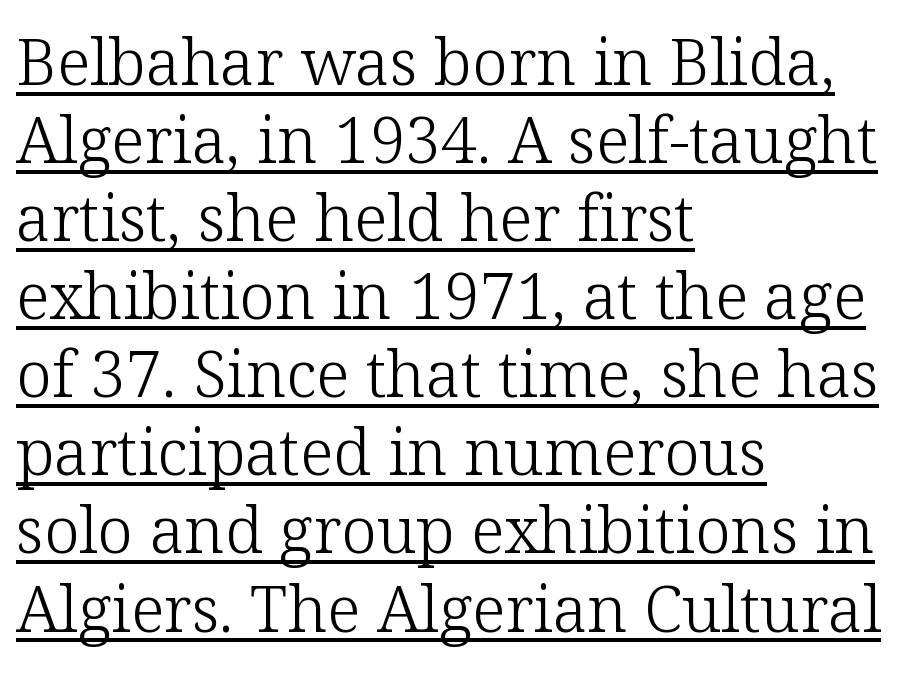
The image shows 64 px light serif type, upright; set left-aligned, line spacing 1.22x, normal letter spacing, underlined; low stroke contrast and a medium x-height.
